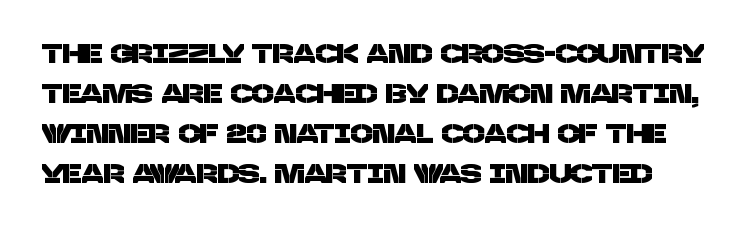
The image shows 26 px text type; set normal line spacing (1.54x), normal letter spacing, not underlined.
